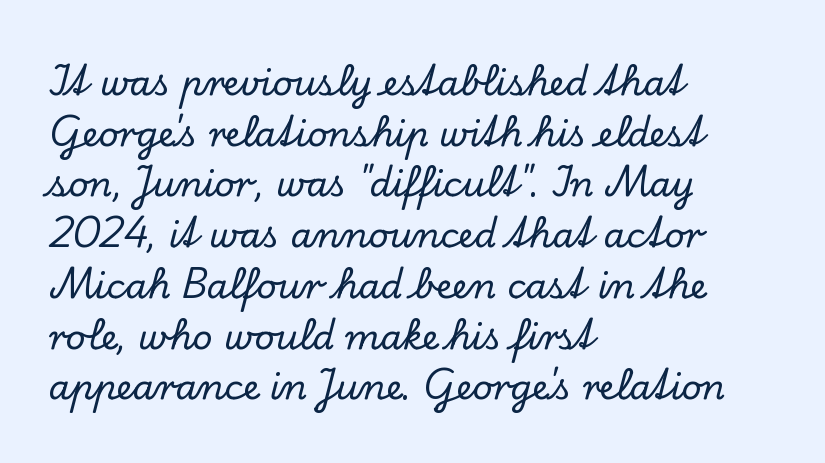
The image shows 35 px serif type; set left-aligned, normal line spacing (1.45x), normal letter spacing, not underlined; low stroke contrast and a small x-height.
